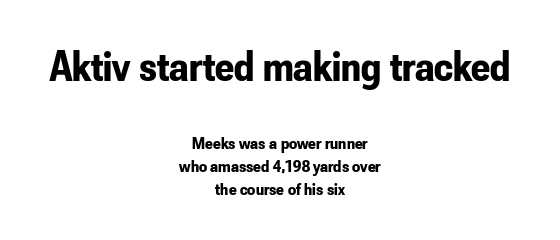
The image shows 44 px bold, condensed sans-serif type, upright; set centered, normal line spacing (1.28x), normal letter spacing, not underlined; the first (top) block is 2.44x larger; low stroke contrast and a small x-height.
